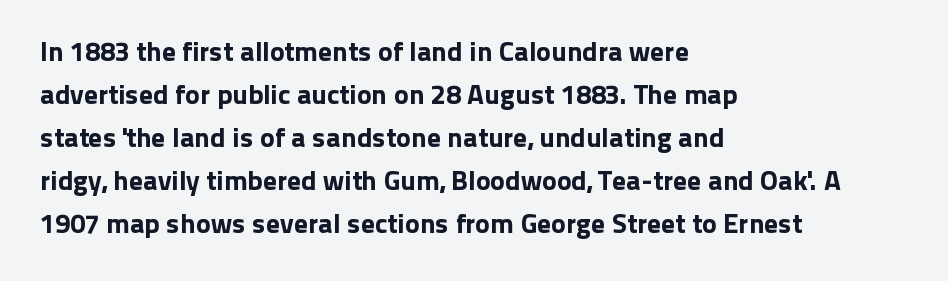
The image shows 28 px sans-serif type, upright; set left-aligned, normal line spacing (1.54x), normal letter spacing, not underlined; low stroke contrast and a medium x-height.
